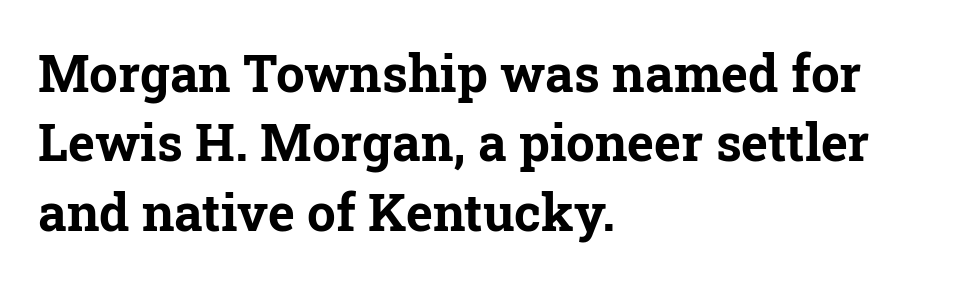
Nobody touched the tracking dial on this one. Chunky letters — that's bold for sure. Each row of text sits above clean, open space. The typesetter chose a ragged-right arrangement here. Small tapered or slab feet sit at the stroke ends, so this counts as serif. Each letter keeps its own natural width here, so spacing adapts to shape.
